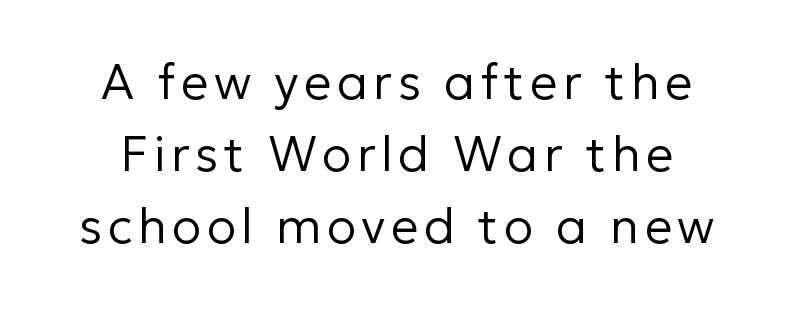
Q: Is the text bold? A: No.
Q: Is the text italic (slanted)? A: No, it is upright.
Q: Is the typeface a serif or a sans-serif typeface? A: Sans-serif.
Q: Is the text underlined? A: No.
Q: Is the spacing between lines tight, normal or loose? A: Normal.
Q: Width (condensed, normal, or wide)? A: Normal.
Q: Stroke contrast? A: Low.
Q: x-height? A: Medium.
Q: Monospaced? A: No.
